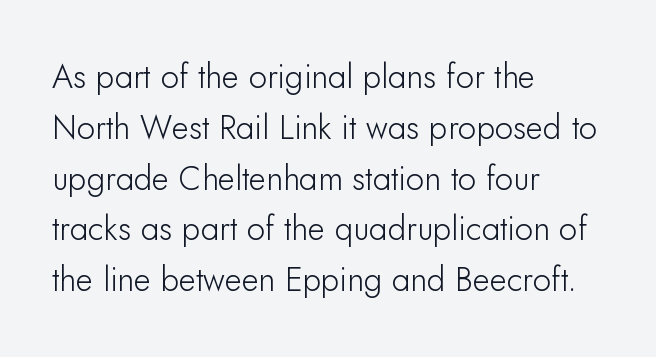
Q: Is the text italic (slanted)? A: No, it is upright.
Q: Is the typeface a serif or a sans-serif typeface? A: Sans-serif.
Q: Is the text underlined? A: No.
Q: How is the paragraph aligned? A: Left-aligned.
Q: Is the spacing between letters normal or unusually wide? A: Normal.
Q: Is the spacing between lines tight, normal or loose? A: Normal.
Q: Width (condensed, normal, or wide)? A: Normal.
Q: Stroke contrast? A: Low.
Q: x-height? A: Small.
Q: Monospaced? A: No.
